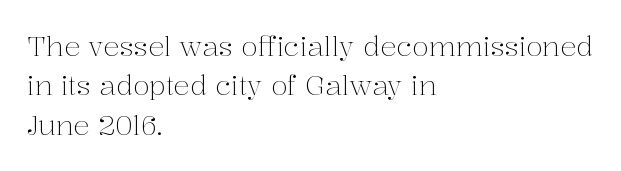
The image shows 27 px text type, upright; set left-aligned, normal line spacing (1.46x), normal letter spacing, not underlined.
